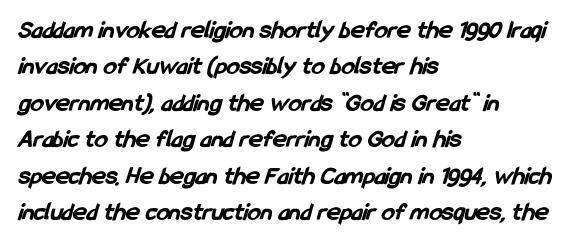
Q: Is the text bold? A: Yes.
Q: Is the text underlined? A: No.
Q: How is the paragraph aligned? A: Left-aligned.
Q: Is the spacing between letters normal or unusually wide? A: Normal.
Q: Is the spacing between lines tight, normal or loose? A: Normal.
